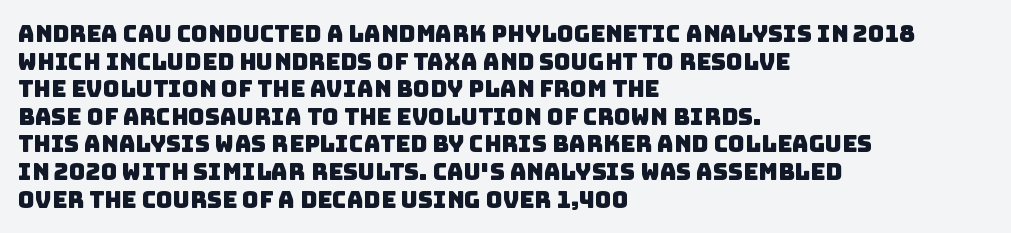
Q: Is the text underlined? A: No.
Q: How is the paragraph aligned? A: Left-aligned.
Q: Is the spacing between letters normal or unusually wide? A: Normal.
